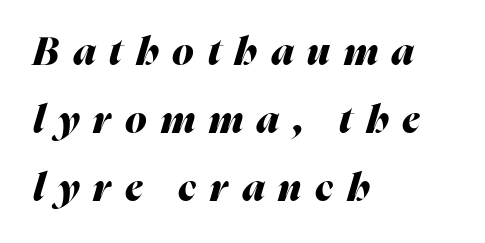
Looking at the ascenders, they clearly lean. Check under the words: just untouched page. All the whitespace from short lines collects on the right. Character widths vary here, with narrow letters taking less room than wide ones. The passage shown has open, widely tracked lettering throughout. Is the type bold? Yes — the strokes are clearly thick and heavy.
